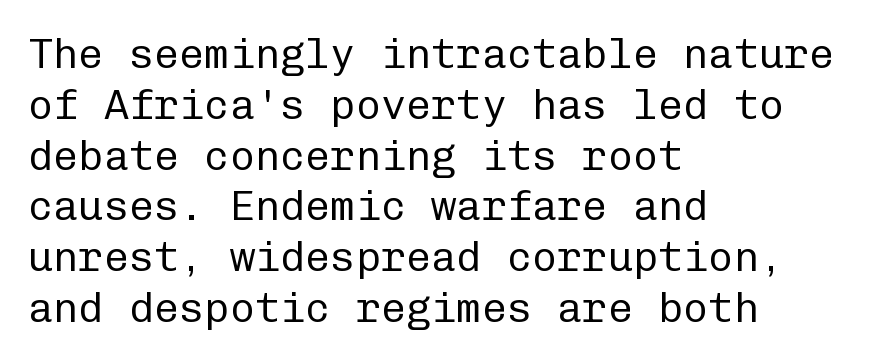
The image shows 42 px regular-weight sans-serif type, upright, monospaced; set left-aligned, line spacing 1.21x, normal letter spacing, not underlined; low stroke contrast and a medium x-height.
